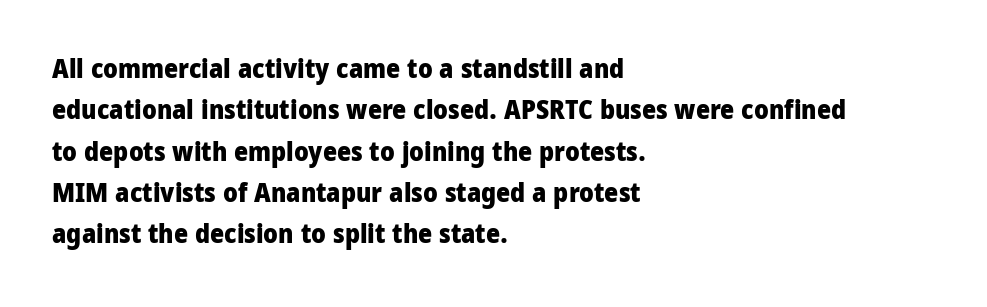
Q: Is the text bold? A: Yes.
Q: Is the text italic (slanted)? A: No, it is upright.
Q: Is the text underlined? A: No.
Q: How is the paragraph aligned? A: Left-aligned.
Q: Is the spacing between letters normal or unusually wide? A: Normal.
Q: Is the spacing between lines tight, normal or loose? A: Normal.
